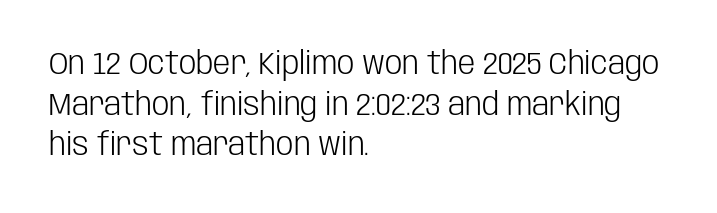
The image shows 31 px light, condensed sans-serif type, upright; set left-aligned, normal line spacing (1.31x), normal letter spacing, not underlined; low stroke contrast and a large x-height.
